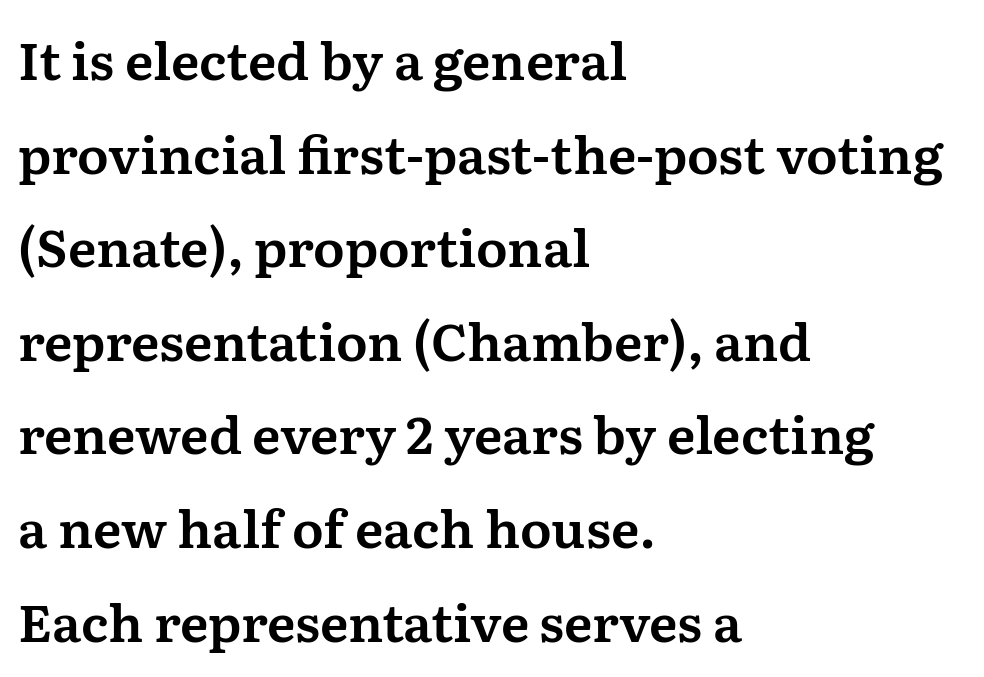
The image shows 52 px serif type, upright; set left-aligned, line spacing 1.8x, normal letter spacing, not underlined; medium stroke contrast and a medium x-height.
